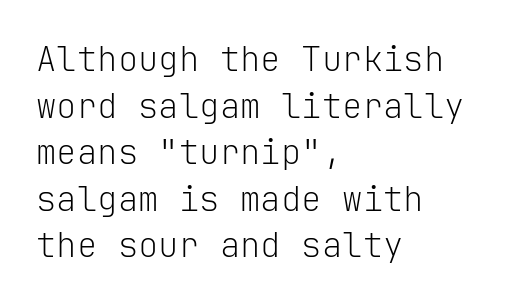
Words float on clear page, feet unadorned. I'd call this a sans setting — the letters go barefoot. Quick note: interline space is typical. Here the designer chose a console-style face with uniform glyph widths.
